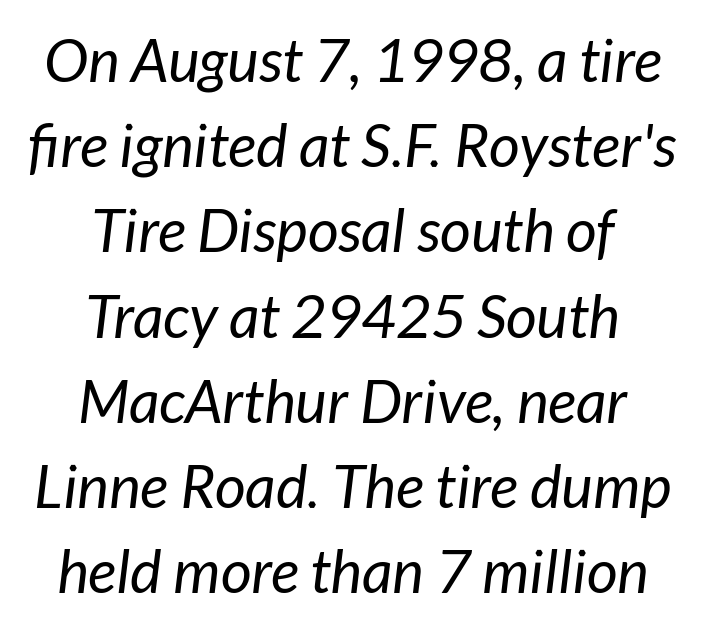
The image shows 60 px regular-weight type, italic (leaning right); set centered, normal line spacing (1.42x), normal letter spacing, not underlined; low stroke contrast and a medium x-height.
